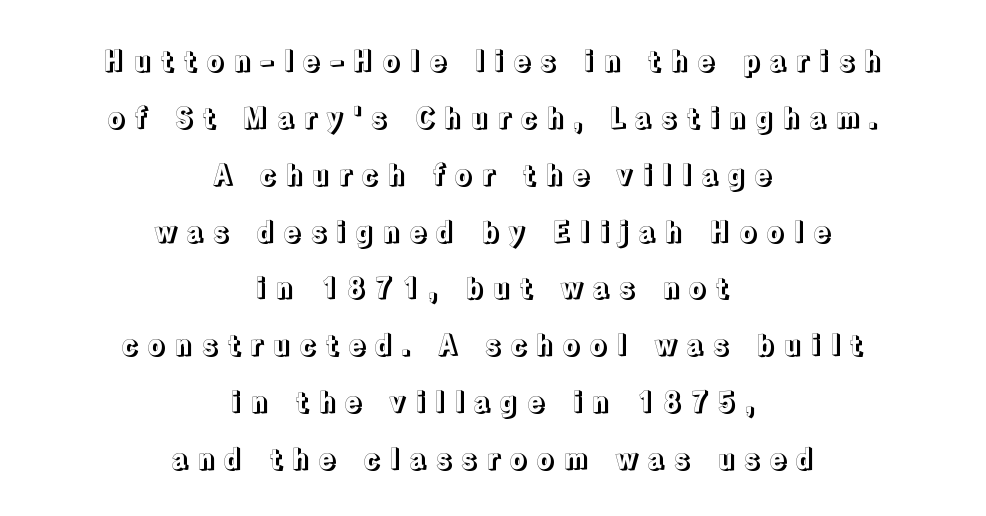
Q: Is the text italic (slanted)? A: No, it is upright.
Q: Is the text underlined? A: No.
Q: How is the paragraph aligned? A: Centered.
Q: Is the spacing between letters normal or unusually wide? A: Unusually wide.
Q: Is the spacing between lines tight, normal or loose? A: Loose.
Q: Width (condensed, normal, or wide)? A: Normal.
Q: x-height? A: Medium.
Q: Monospaced? A: No.
